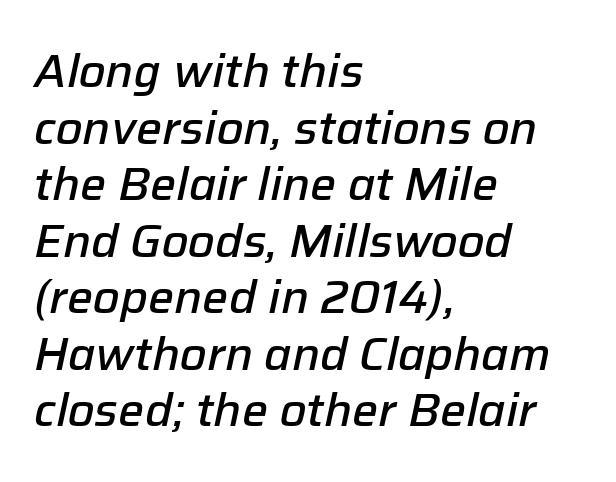
Notice how the passage keeps a crisp vertical edge on the left only. The type is set solid horizontally, with unmodified tracking. Notice how the stems are inclined rather than vertical — that's the hallmark of italics. Varying glyph widths throughout — classic text-font behaviour.
